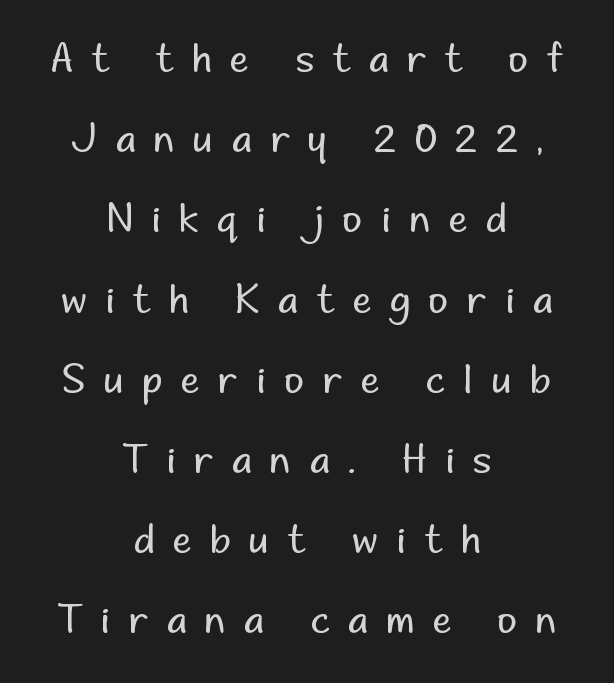
Q: Is the text bold? A: No.
Q: Is the text italic (slanted)? A: No, it is upright.
Q: Is the typeface a serif or a sans-serif typeface? A: Sans-serif.
Q: Is the text underlined? A: No.
Q: How is the paragraph aligned? A: Centered.
Q: Is the spacing between letters normal or unusually wide? A: Unusually wide.
Q: Is the spacing between lines tight, normal or loose? A: Loose.
Q: Width (condensed, normal, or wide)? A: Normal.
Q: Stroke contrast? A: Low.
Q: x-height? A: Small.
Q: Monospaced? A: No.
